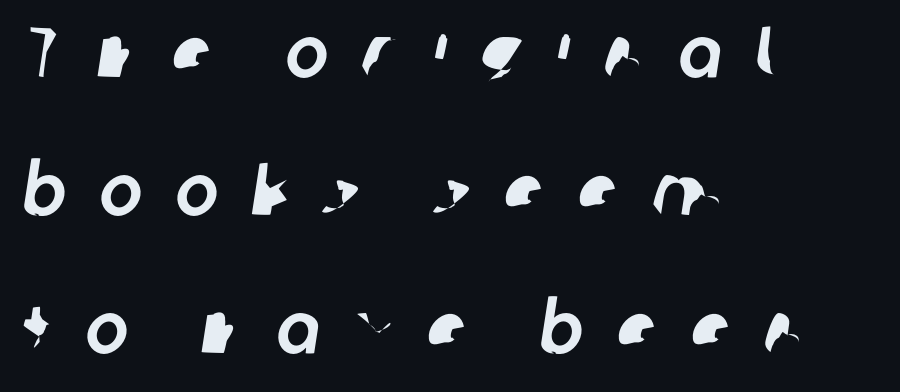
{"serif": "no", "width": "normal", "stroke_contrast": "low", "x_height": "medium", "monospaced": "no", "underline": "no", "align": "left", "line_spacing": "loose", "line_spacing_ratio": 1.92, "letter_spacing": "wide", "letter_spacing_em": 0.47, "glyph_px": 72}
